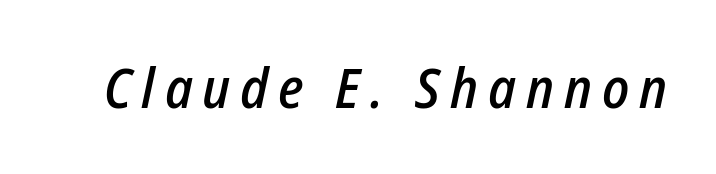
{"italic": "yes", "lean": "right", "slant_degrees": 12, "bold": "semi", "weight": "semibold", "width": "condensed", "stroke_contrast": "low", "x_height": "medium", "monospaced": "no", "underline": "no", "glyph_px": 55}
